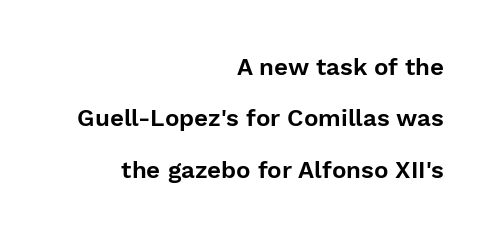
Q: Is the text italic (slanted)? A: No, it is upright.
Q: Is the text underlined? A: No.
Q: How is the paragraph aligned? A: Right-aligned.
Q: Is the spacing between letters normal or unusually wide? A: Normal.
Q: Is the spacing between lines tight, normal or loose? A: Loose.
